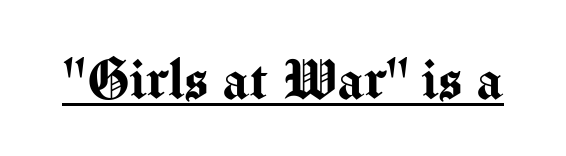
Regarding serifs, this sample does without them. Does a line run under the words? Yes, clearly. The letters advance in unequal steps, a hallmark of proportional type. Nope, not italic — everything's standing straight. Inter-character spacing is left at the font's built-in metrics.
